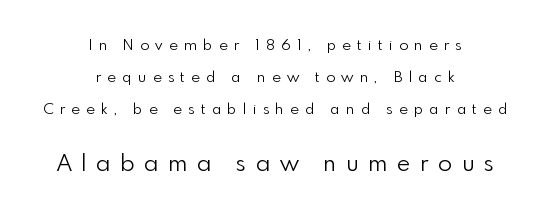
{"italic": "no", "bold": "no", "underline": "no", "align": "center", "line_spacing": "loose", "line_spacing_ratio": 2.15, "letter_spacing": "wide", "letter_spacing_em": 0.42, "larger_block": "second", "size_ratio": 1.53, "glyph_px": 23}
